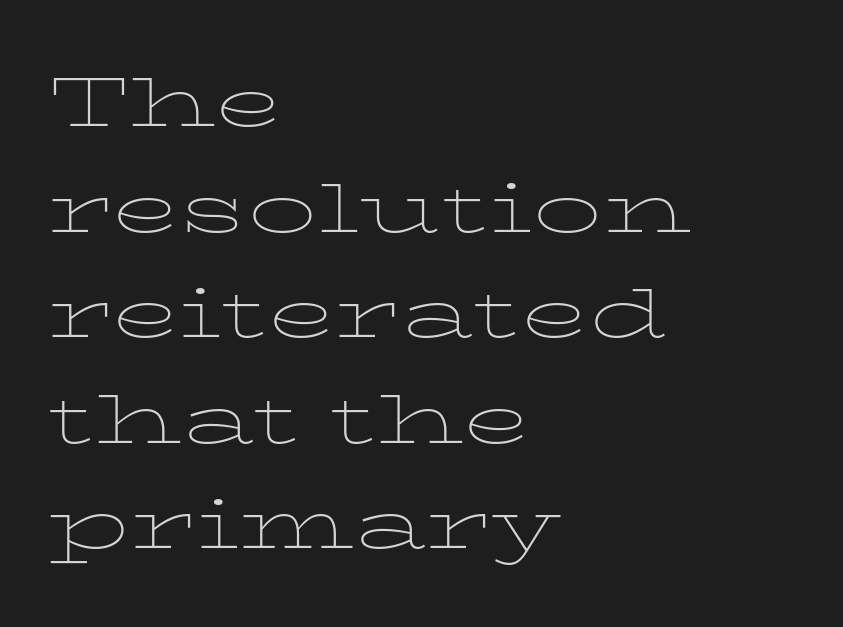
Q: Is the text bold? A: No.
Q: Is the text italic (slanted)? A: No, it is upright.
Q: Is the typeface a serif or a sans-serif typeface? A: Serif.
Q: Is the text underlined? A: No.
Q: How is the paragraph aligned? A: Left-aligned.
Q: Is the spacing between letters normal or unusually wide? A: Normal.
Q: Is the spacing between lines tight, normal or loose? A: Normal.
Q: Width (condensed, normal, or wide)? A: Wide.
Q: Stroke contrast? A: Low.
Q: x-height? A: Medium.
Q: Monospaced? A: No.
